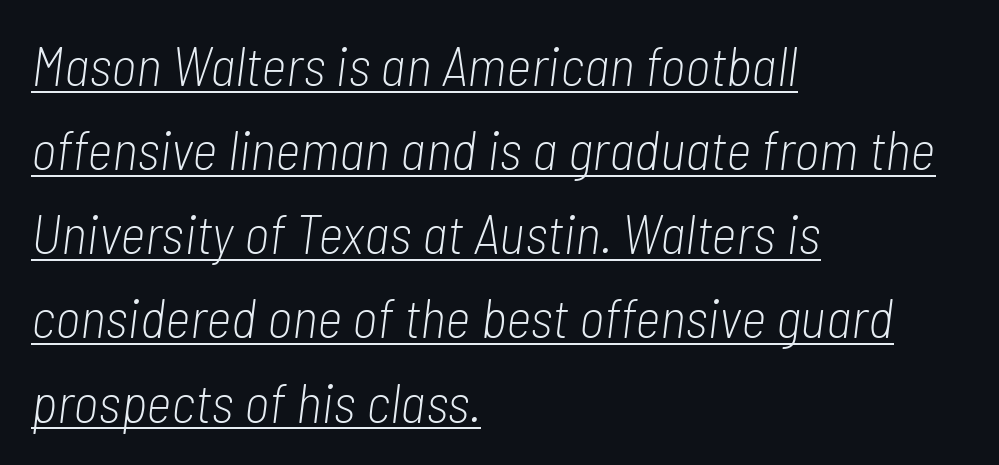
The image shows 55 px light, condensed type, italic (leaning right); set left-aligned, normal line spacing (1.53x), normal letter spacing, underlined; low stroke contrast and a medium x-height.
